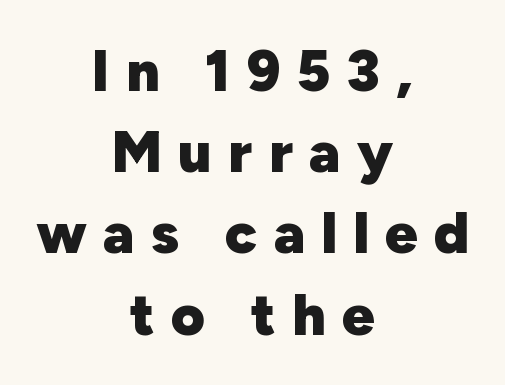
Q: Is the text bold? A: Yes.
Q: Is the text italic (slanted)? A: No, it is upright.
Q: Is the typeface a serif or a sans-serif typeface? A: Sans-serif.
Q: Is the text underlined? A: No.
Q: How is the paragraph aligned? A: Centered.
Q: Is the spacing between letters normal or unusually wide? A: Unusually wide.
Q: Is the spacing between lines tight, normal or loose? A: Normal.
Q: Width (condensed, normal, or wide)? A: Normal.
Q: Stroke contrast? A: Low.
Q: x-height? A: Medium.
Q: Monospaced? A: No.
